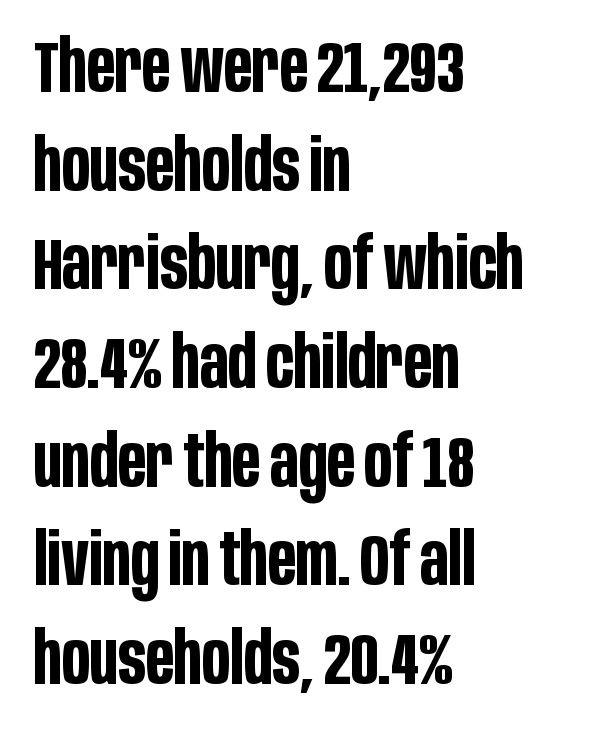
The image shows 72 px bold, condensed sans-serif type, upright; set left-aligned, normal line spacing (1.37x), normal letter spacing, not underlined; low stroke contrast and a large x-height.
